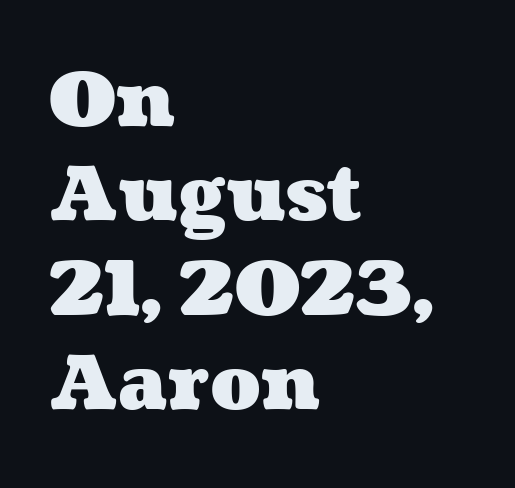
The image shows 75 px heavy, wide type; set left-aligned, normal line spacing (1.26x), normal letter spacing, not underlined; medium stroke contrast and a medium x-height.
